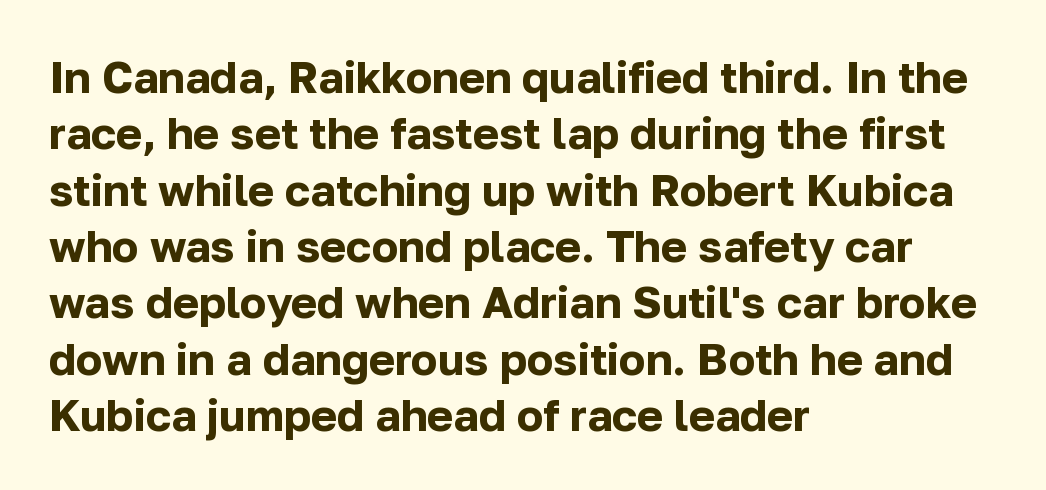
This rendering employs a face without finishing strokes, i.e., a sans-serif. Is there much room between lines? A standard amount, neither cramped nor airy. The words here are not underlined. Note the varied advance widths — an 'i' is clearly narrower than an 'm'. If you drew a line through each stem, it would be perfectly vertical.
